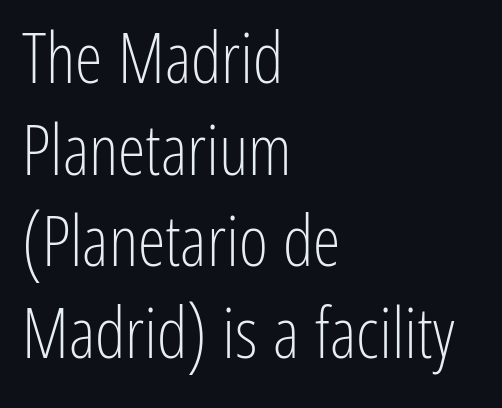
Q: Is the text bold? A: No.
Q: Is the text italic (slanted)? A: No, it is upright.
Q: Is the typeface a serif or a sans-serif typeface? A: Sans-serif.
Q: Is the text underlined? A: No.
Q: How is the paragraph aligned? A: Left-aligned.
Q: Is the spacing between letters normal or unusually wide? A: Normal.
Q: Is the spacing between lines tight, normal or loose? A: Normal.
Q: Width (condensed, normal, or wide)? A: Condensed.
Q: Stroke contrast? A: Low.
Q: x-height? A: Medium.
Q: Monospaced? A: No.
